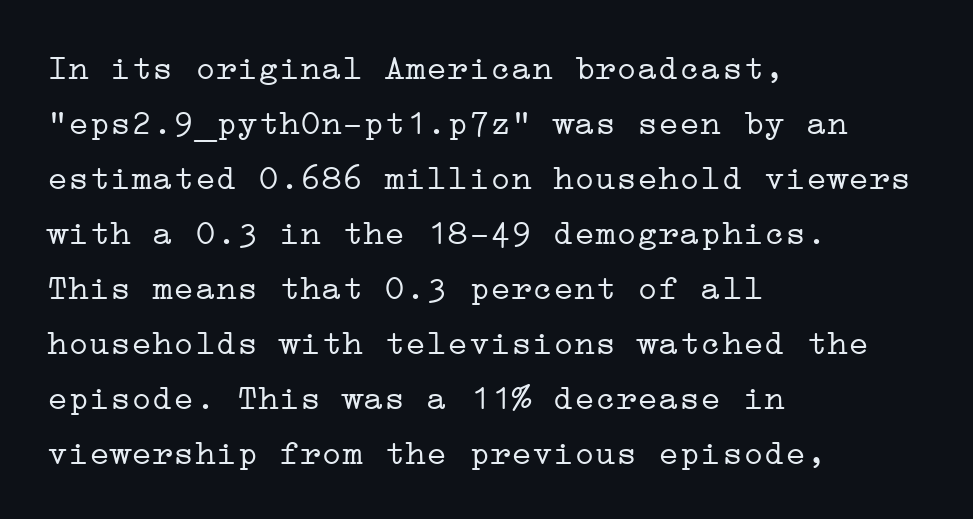
This is not heavy type; no bold has been used. This sample is left-justified, so line endings fall wherever the words run out. Just letters on the line, the space beneath them empty. A roman cut, with each character standing at attention. Words appear dense and cohesive because spacing is normal.
